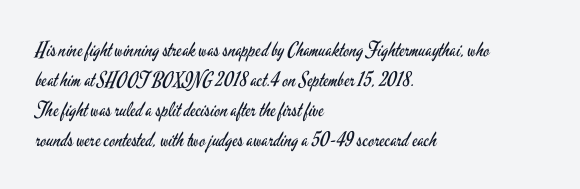
The image shows 20 px text type; set left-aligned, normal line spacing (1.5x), normal letter spacing, not underlined.
